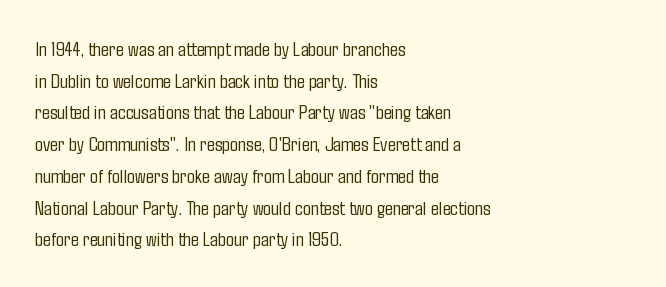
Q: Is the text bold? A: No.
Q: Is the text italic (slanted)? A: No, it is upright.
Q: Is the text underlined? A: No.
Q: How is the paragraph aligned? A: Left-aligned.
Q: Is the spacing between letters normal or unusually wide? A: Normal.
Q: Is the spacing between lines tight, normal or loose? A: Normal.
